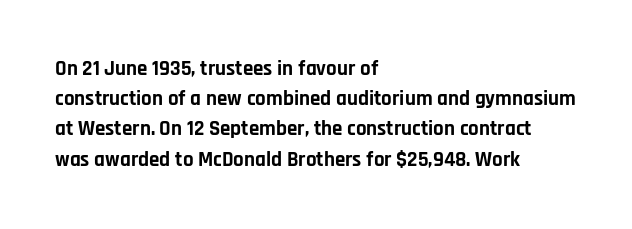
Emphasis by weight is at full strength: bold. Compared with typical body copy, the letter spacing here is the same. The passage shown is not underscored anywhere. Each new line begins a customary step beneath the previous one.
